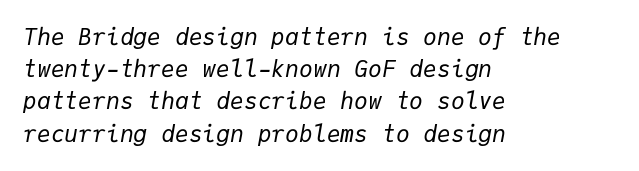
{"italic": "yes", "lean": "right", "slant_degrees": 9, "bold": "no", "underline": "no", "align": "left", "line_spacing": "normal", "line_spacing_ratio": 1.4, "letter_spacing": "normal", "letter_spacing_em": 0.0, "glyph_px": 23}
